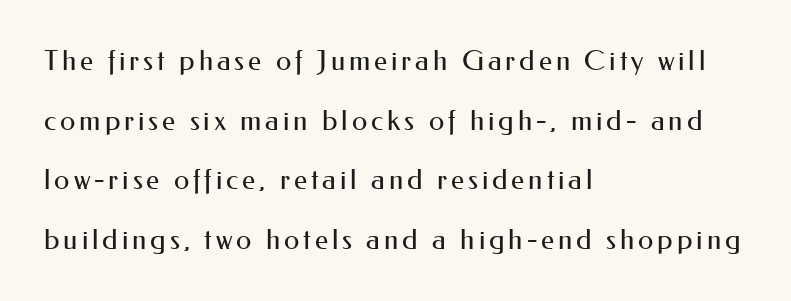
The image shows 28 px regular-weight sans-serif type, upright; set left-aligned, loose line spacing (2.13x), not underlined; medium stroke contrast and a small x-height.
